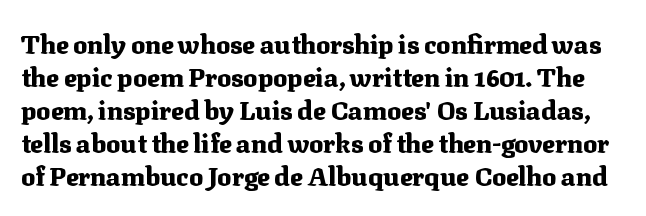
This sample keeps an unexceptional amount of space between lines. In terms of weight, the rendering is a true, heavy bold. Short note: letters normally spaced. Plain, unruled lines of type.
